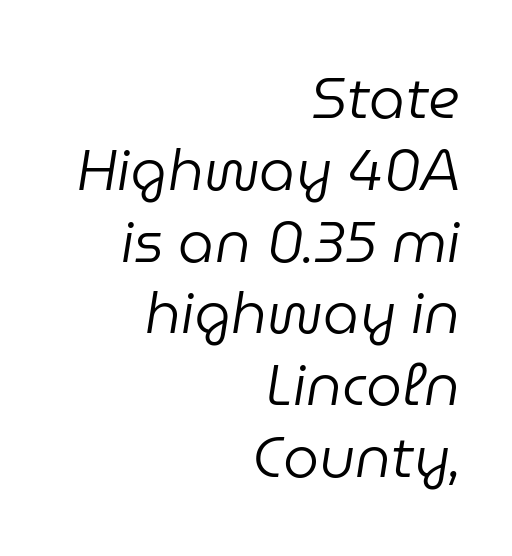
The image shows 57 px regular-weight type, italic (leaning right); set right-aligned, normal line spacing (1.26x), normal letter spacing, not underlined; low stroke contrast and a medium x-height.
